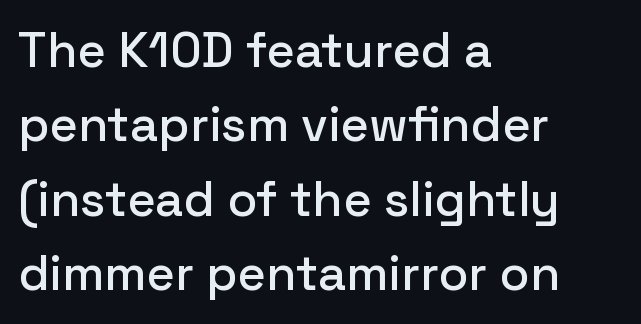
The image shows 49 px sans-serif type, upright; set left-aligned, normal line spacing (1.52x), normal letter spacing, not underlined; low stroke contrast and a medium x-height.
